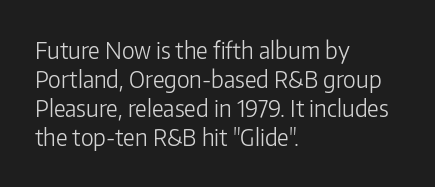
{"italic": "no", "bold": "no", "underline": "no", "align": "left", "line_spacing": "normal", "line_spacing_ratio": 1.26, "letter_spacing": "normal", "letter_spacing_em": 0.0, "glyph_px": 23}
